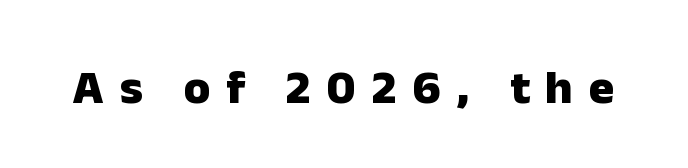
{"serif": "no", "italic": "no", "bold": "yes", "weight": "heavy", "width": "normal", "stroke_contrast": "low", "x_height": "medium", "monospaced": "no", "underline": "no", "letter_spacing": "wide", "letter_spacing_em": 0.33, "glyph_px": 48}
